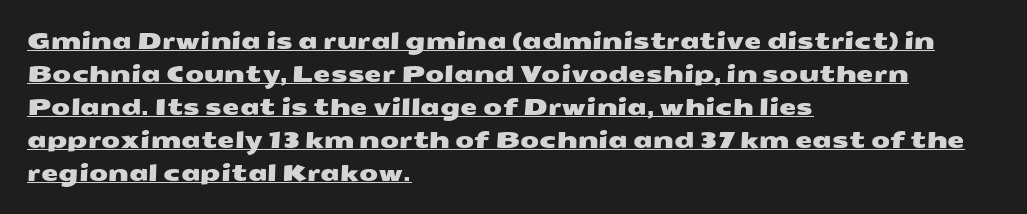
Like a heading marked for emphasis, these lines bear an underscore. If you measured baseline to baseline, you'd find a middling distance. The lines in this sample share a left origin and differ only in where they stop. There is no visible air inserted between adjacent glyphs.
